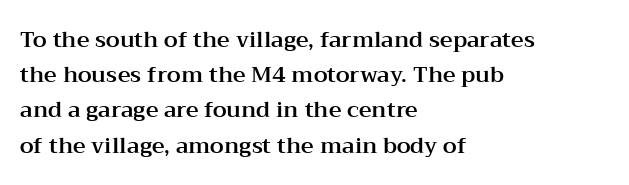
The image shows 22 px text type, upright; set left-aligned, normal line spacing (1.6x), normal letter spacing, not underlined.
